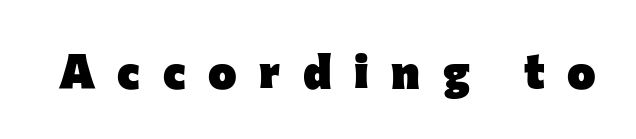
{"serif": "no", "italic": "no", "bold": "yes", "weight": "heavy", "width": "normal", "stroke_contrast": "low", "x_height": "medium", "monospaced": "no", "underline": "no", "letter_spacing": "wide", "letter_spacing_em": 0.47, "glyph_px": 48}
